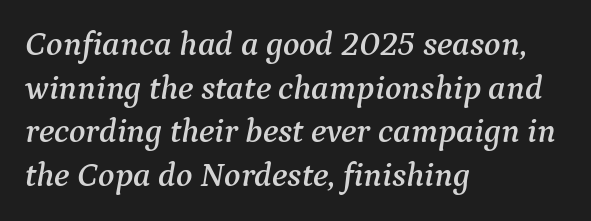
Q: Is the text italic (slanted)? A: Yes, it leans right by about 9 degrees.
Q: Is the typeface a serif or a sans-serif typeface? A: Serif.
Q: Is the text underlined? A: No.
Q: How is the paragraph aligned? A: Left-aligned.
Q: Is the spacing between letters normal or unusually wide? A: Normal.
Q: Is the spacing between lines tight, normal or loose? A: Normal.
Q: Width (condensed, normal, or wide)? A: Normal.
Q: Stroke contrast? A: Medium.
Q: x-height? A: Medium.
Q: Monospaced? A: No.
